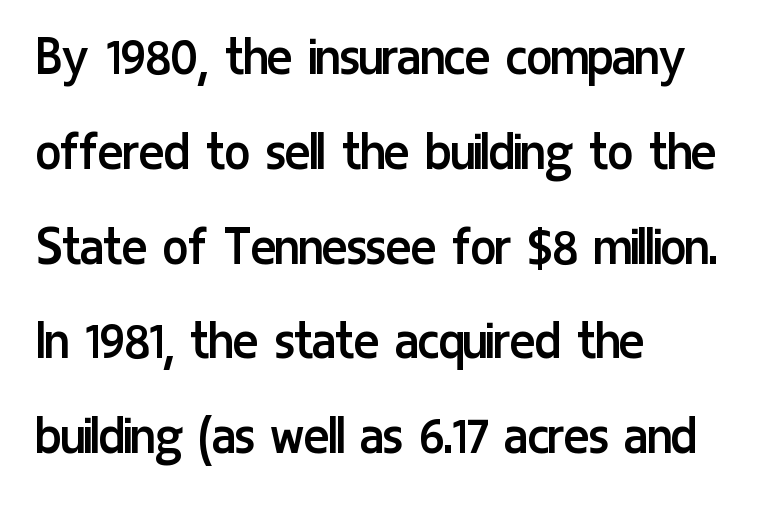
{"serif": "no", "italic": "no", "bold": "no", "weight": "regular", "width": "condensed", "stroke_contrast": "low", "x_height": "medium", "monospaced": "no", "underline": "no", "align": "left", "line_spacing": "normal", "line_spacing_ratio": 1.58, "letter_spacing": "normal", "letter_spacing_em": 0.0, "glyph_px": 60}
